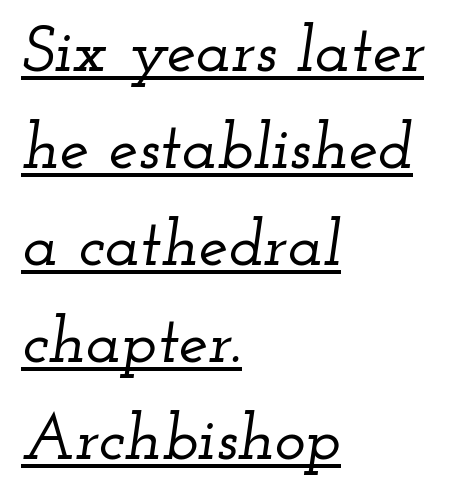
The image shows 66 px wide serif type, italic (leaning right); set left-aligned, normal line spacing (1.47x), normal letter spacing, underlined; low stroke contrast and a small x-height.
